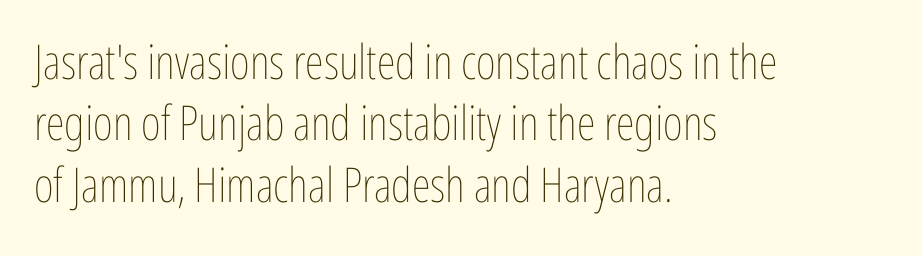
{"italic": "no", "bold": "no", "weight": "thin", "width": "condensed", "stroke_contrast": "low", "x_height": "medium", "monospaced": "no", "underline": "no", "align": "left", "line_spacing": "normal", "line_spacing_ratio": 1.28, "letter_spacing": "normal", "letter_spacing_em": 0.0, "glyph_px": 48}
